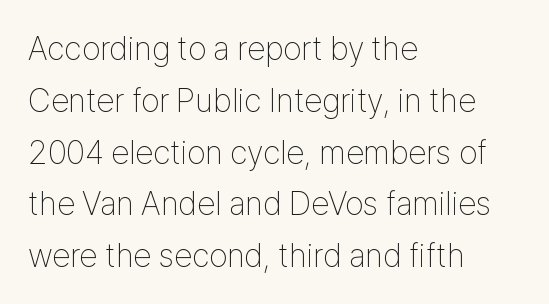
This is sans-serif lettering, the kind often seen on screens and signage. Proportional: the letters do not fall into vertical columns. These lines stack with their left ends in a neat column. Nobody touched the tracking dial on this one. The gap between lines stays unmarked.
